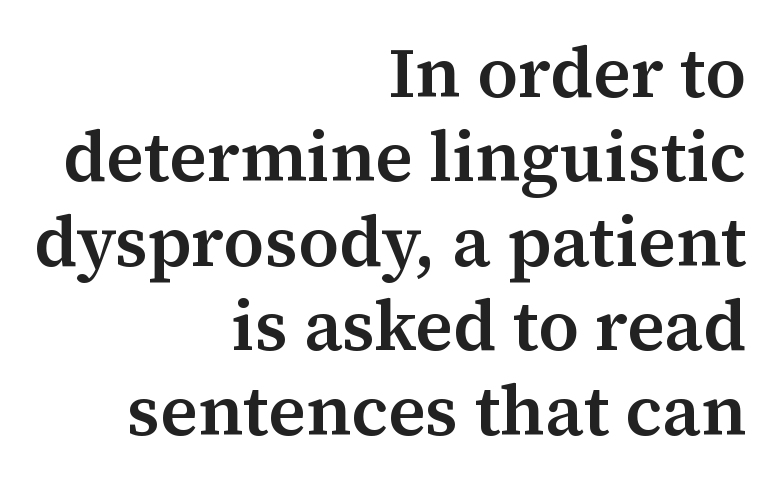
Glyph-to-glyph distance matches everyday printed text. This is serif lettering, the kind often seen in printed books. Descenders hang freely into open space. Italic: no, the glyphs are upright roman. Looks like regular typesetting: each glyph gets only the width it needs.
